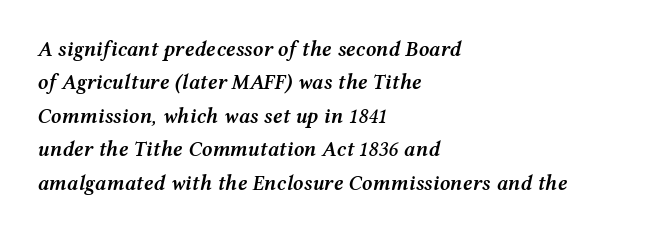
Q: Is the text bold? A: Semi-bold.
Q: Is the text italic (slanted)? A: Yes, it leans right by about 12 degrees.
Q: Is the text underlined? A: No.
Q: How is the paragraph aligned? A: Left-aligned.
Q: Is the spacing between letters normal or unusually wide? A: Normal.
Q: Is the spacing between lines tight, normal or loose? A: Normal.
